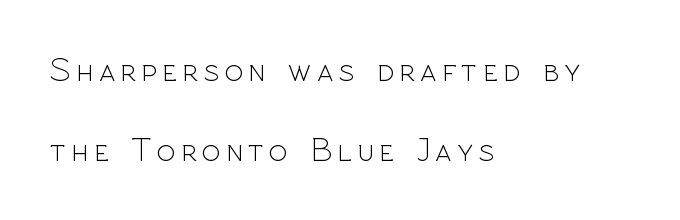
{"serif": "no", "italic": "no", "bold": "no", "weight": "light", "width": "normal", "x_height": "medium", "monospaced": "no", "underline": "no", "align": "left", "line_spacing": "loose", "line_spacing_ratio": 2.36, "glyph_px": 34}
